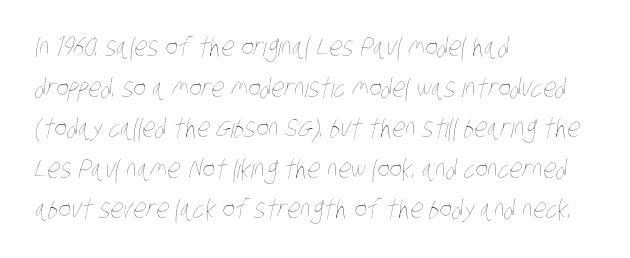
These lines keep a tight, regular rhythm from letter to letter. Rows of type keep a routine distance in the vertical direction. Line beginnings align vertically; line endings do not. No chunkiness to these letters — they're not bold.
